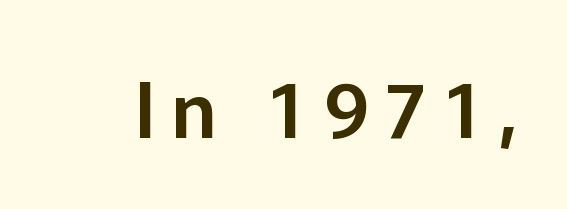
The image shows 77 px sans-serif type, upright; set unusually wide letter spacing (+0.22 em), not underlined; low stroke contrast and a medium x-height.
